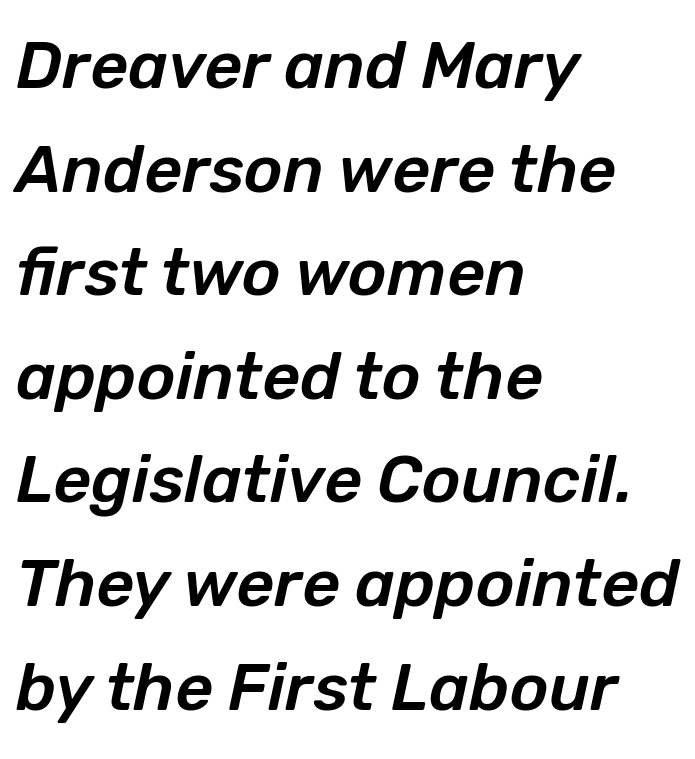
{"italic": "yes", "lean": "right", "slant_degrees": 12, "width": "normal", "stroke_contrast": "low", "x_height": "medium", "monospaced": "no", "underline": "no", "align": "left", "line_spacing": "normal", "line_spacing_ratio": 1.57, "letter_spacing": "normal", "letter_spacing_em": 0.0, "glyph_px": 66}
